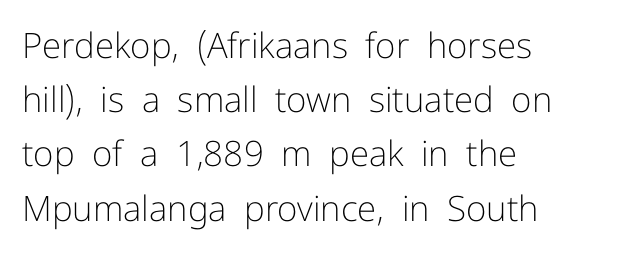
The image shows 35 px light sans-serif type, upright; set left-aligned, normal line spacing (1.55x), normal letter spacing, not underlined; low stroke contrast and a medium x-height.
